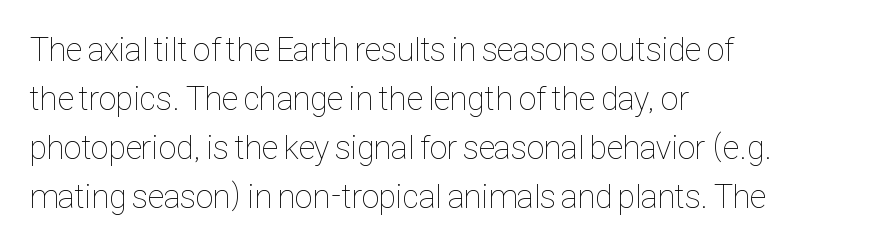
{"italic": "no", "bold": "no", "weight": "thin", "width": "condensed", "stroke_contrast": "low", "x_height": "medium", "monospaced": "no", "underline": "no", "align": "left", "line_spacing": "normal", "line_spacing_ratio": 1.48, "letter_spacing": "normal", "letter_spacing_em": 0.0, "glyph_px": 33}
